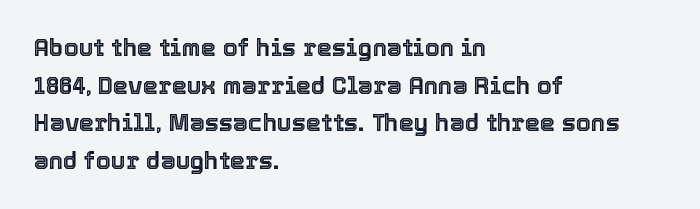
Students, observe: this is what conventionally led text looks like. When letters stand straight like this, we call the style roman or upright. Horizontally, the lines are justified to the leading edge only. The type is set solid horizontally, with unmodified tracking. The baseline area is clear.
